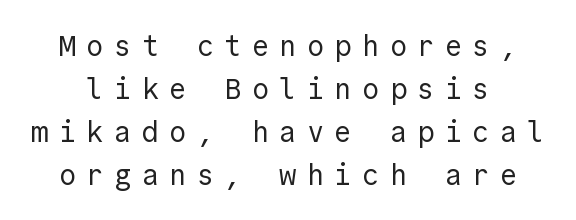
{"serif": "no", "italic": "no", "bold": "no", "weight": "regular", "width": "normal", "x_height": "medium", "underline": "no", "line_spacing": "normal", "line_spacing_ratio": 1.48, "letter_spacing": "wide", "letter_spacing_em": 0.35, "glyph_px": 29}
